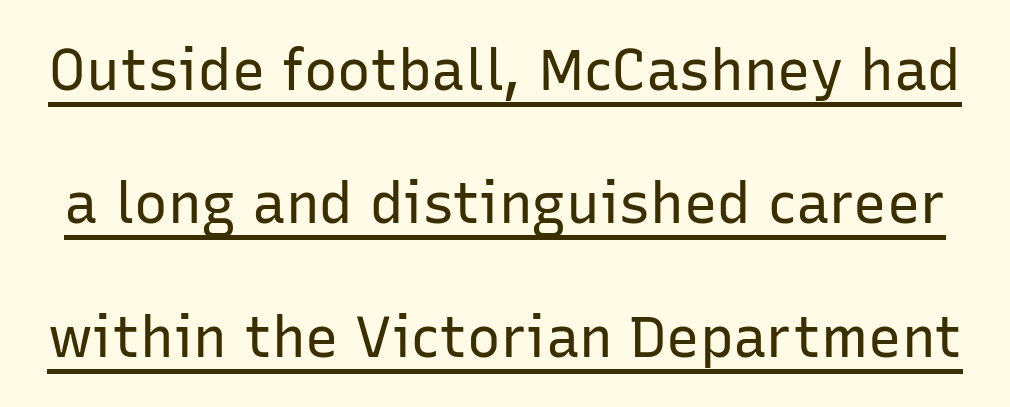
How are the letters spaced? Ordinarily, with no added tracking. The rendering uses natural spacing where letterforms have individual widths. The block of text is sparse from top to bottom, with ample space between rows. Letters have the restrained weight of plain body copy at most. In designer terms, the underline attribute is active on this setting. The specimen reads as upright at a glance.
